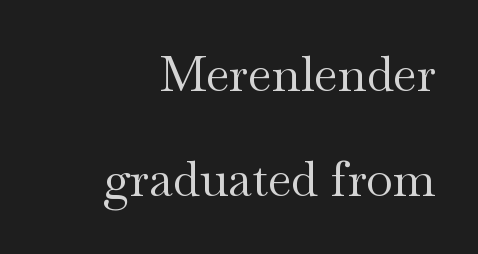
Q: Is the text bold? A: No.
Q: Is the text italic (slanted)? A: No, it is upright.
Q: Is the typeface a serif or a sans-serif typeface? A: Serif.
Q: Is the text underlined? A: No.
Q: How is the paragraph aligned? A: Right-aligned.
Q: Is the spacing between letters normal or unusually wide? A: Normal.
Q: Is the spacing between lines tight, normal or loose? A: Loose.
Q: Width (condensed, normal, or wide)? A: Wide.
Q: Stroke contrast? A: Medium.
Q: x-height? A: Small.
Q: Monospaced? A: No.
